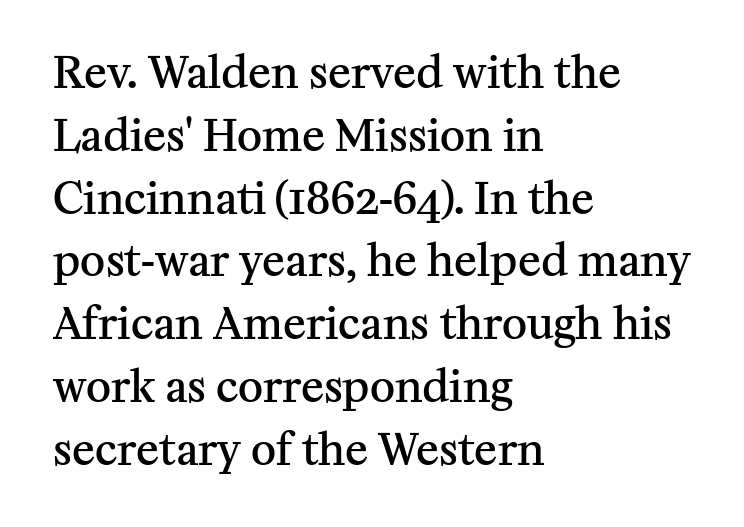
Q: Is the text bold? A: Semi-bold.
Q: Is the text italic (slanted)? A: No, it is upright.
Q: Is the typeface a serif or a sans-serif typeface? A: Serif.
Q: Is the text underlined? A: No.
Q: How is the paragraph aligned? A: Left-aligned.
Q: Is the spacing between letters normal or unusually wide? A: Normal.
Q: Is the spacing between lines tight, normal or loose? A: Normal.
Q: Width (condensed, normal, or wide)? A: Normal.
Q: Stroke contrast? A: Medium.
Q: x-height? A: Medium.
Q: Monospaced? A: No.
